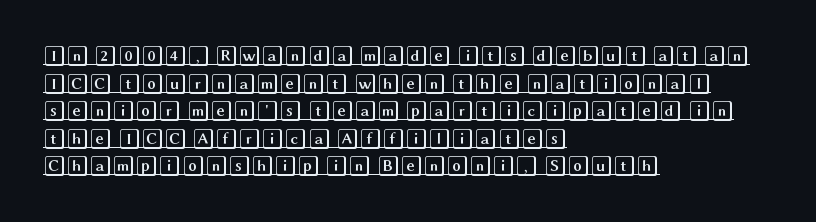
{"italic": "no", "underline": "yes", "align": "left", "line_spacing": "normal", "line_spacing_ratio": 1.31, "letter_spacing": "normal", "letter_spacing_em": 0.0, "glyph_px": 21}
